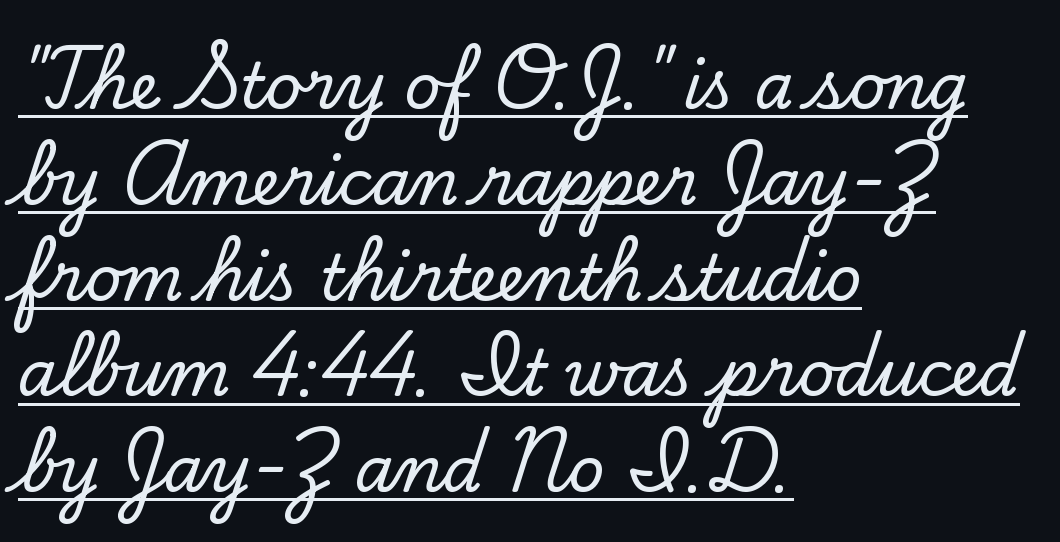
Whoever set this chose a conventional vertical rhythm. What kind of face is this? One with serifs. Notice how a bar underscores the lettering throughout.
